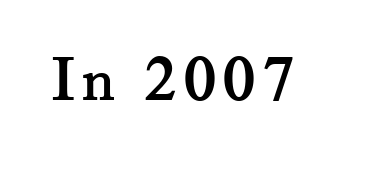
The typeface chosen for these lines features serifs. Only glyphs here, with clear space below each row. The face used here is proportionally spaced, like ordinary book or web type. Posture: vertical.
